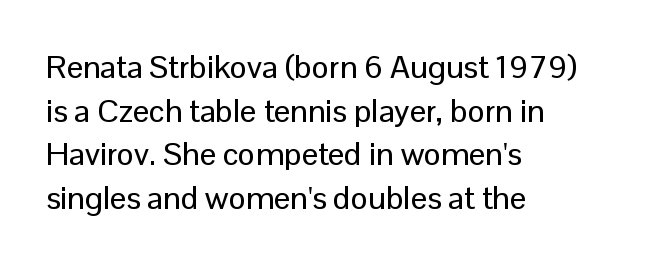
{"serif": "no", "italic": "no", "width": "normal", "stroke_contrast": "low", "x_height": "medium", "monospaced": "no", "underline": "no", "align": "left", "line_spacing": "normal", "line_spacing_ratio": 1.36, "letter_spacing": "normal", "letter_spacing_em": 0.0, "glyph_px": 32}
